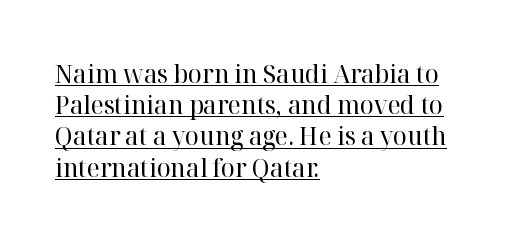
The paragraph shown leans on its left margin. Nobody touched the tracking dial on this one. The lettering stays uniformly vertical, giving the passage a roman look. The strokes are not fattened; the text isn't bold. Students, observe the line beneath the letters — that is underlining.
